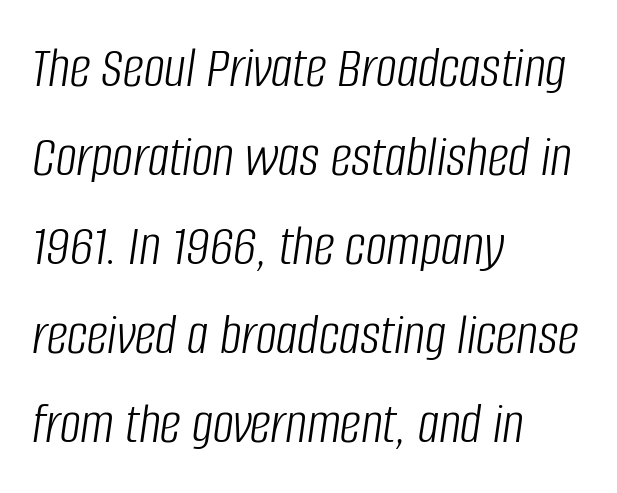
Style check: oblique. Type without underlining. Spacing verdict: proportional, widths tailored to each character. The type is set solid horizontally, with unmodified tracking. The paragraph shown leans on its left margin. The rendering uses a moderate line-height, typical for paragraphs.
